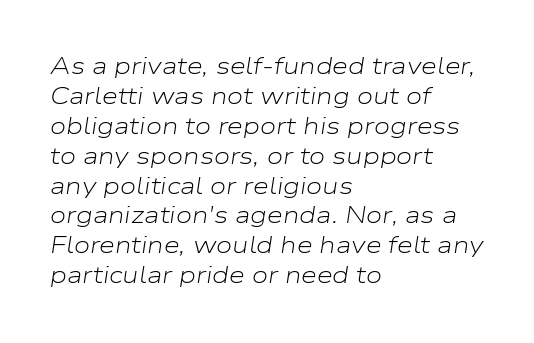
The ragged edge is on the right, which tells us the setting is flush left. The gaps between neighbouring characters are ordinary and unremarkable. Beneath every word, the page is bare. Stems here are at most as thick as an everyday book face.
